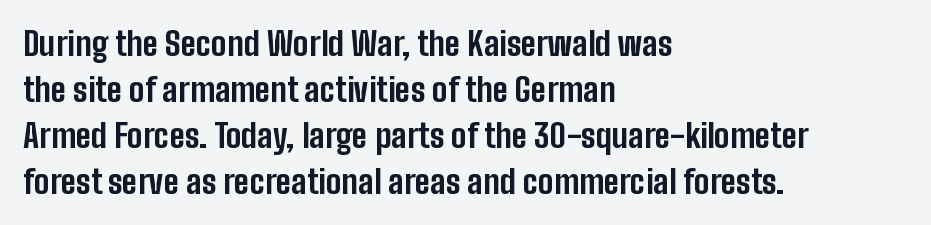
The text block is weighted toward the left margin, trailing off unevenly rightward. You could not count columns in this text — the font is proportionally spaced. Serifs: no, the terminals of the letterforms are clean. This sample uses an upright cut, with every glyph sitting square on the baseline. Bold? Absolutely — the strokes are thick and heavy.
